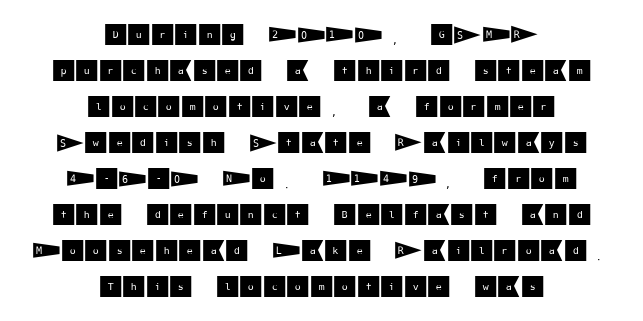
{"italic": "no", "underline": "no", "align": "center", "line_spacing": "normal", "line_spacing_ratio": 1.5, "letter_spacing": "normal", "letter_spacing_em": 0.0, "glyph_px": 24}
